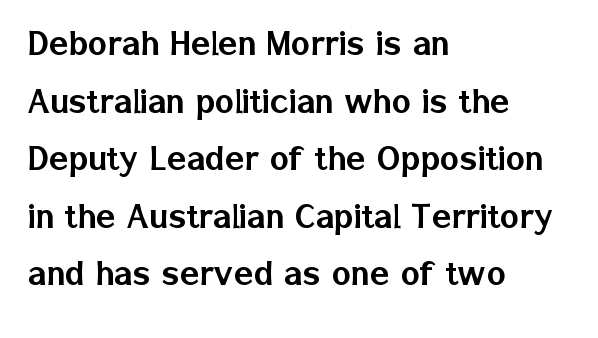
The image shows 40 px sans-serif type, upright; set left-aligned, normal line spacing (1.44x), normal letter spacing, not underlined; low stroke contrast and a medium x-height.
